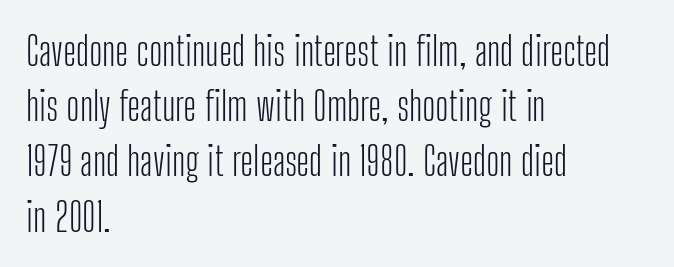
{"serif": "no", "italic": "no", "bold": "no", "weight": "light", "width": "condensed", "stroke_contrast": "low", "x_height": "medium", "monospaced": "no", "underline": "no", "align": "left", "line_spacing": "normal", "line_spacing_ratio": 1.38, "letter_spacing": "normal", "letter_spacing_em": 0.0, "glyph_px": 40}
